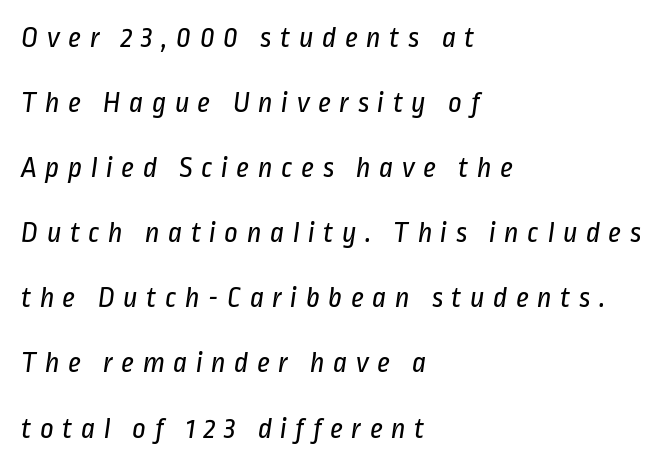
{"serif": "no", "bold": "no", "weight": "regular", "width": "condensed", "stroke_contrast": "low", "x_height": "medium", "monospaced": "no", "underline": "no", "align": "left", "line_spacing": "loose", "line_spacing_ratio": 2.17, "letter_spacing": "wide", "letter_spacing_em": 0.28, "glyph_px": 30}
